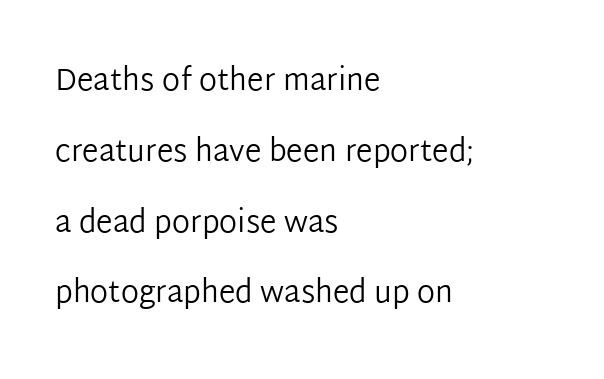
{"serif": "no", "italic": "no", "bold": "no", "weight": "regular", "width": "normal", "stroke_contrast": "low", "x_height": "medium", "monospaced": "no", "underline": "no", "align": "left", "line_spacing": "loose", "line_spacing_ratio": 2.36, "letter_spacing": "normal", "letter_spacing_em": 0.0, "glyph_px": 30}
